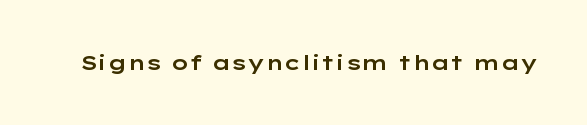
Q: Is the text italic (slanted)? A: No, it is upright.
Q: Is the text underlined? A: No.
Q: Is the spacing between letters normal or unusually wide? A: Normal.
